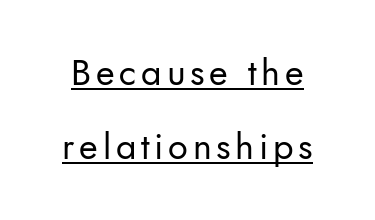
Q: Is the text bold? A: No.
Q: Is the text italic (slanted)? A: No, it is upright.
Q: Is the typeface a serif or a sans-serif typeface? A: Sans-serif.
Q: Is the text underlined? A: Yes.
Q: Is the spacing between lines tight, normal or loose? A: Loose.
Q: Width (condensed, normal, or wide)? A: Normal.
Q: Stroke contrast? A: Low.
Q: x-height? A: Small.
Q: Monospaced? A: No.
